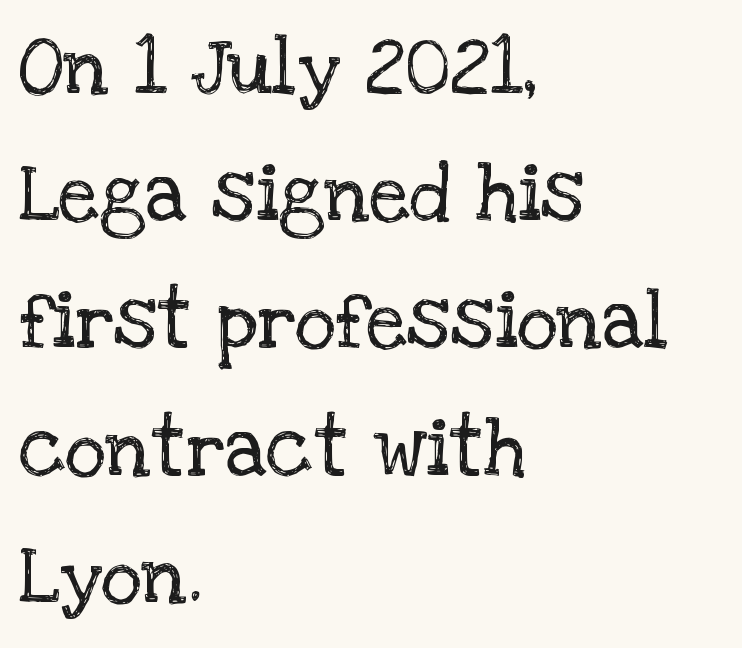
The image shows 80 px regular-weight serif type, upright; set left-aligned, normal line spacing (1.59x), normal letter spacing, not underlined; low stroke contrast and a large x-height.
